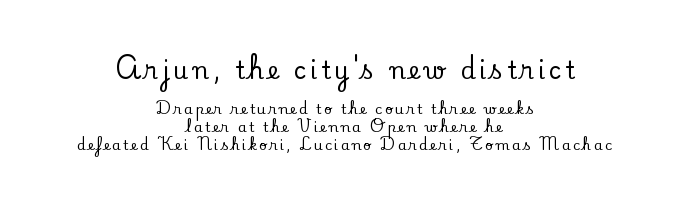
Q: Is the text italic (slanted)? A: No, it is upright.
Q: Is the text underlined? A: No.
Q: How is the paragraph aligned? A: Centered.
Q: Is the spacing between lines tight, normal or loose? A: Normal.
Q: Which block of text is set in a larger size, the first (top) or the second (bottom)? A: The first (top) one.
